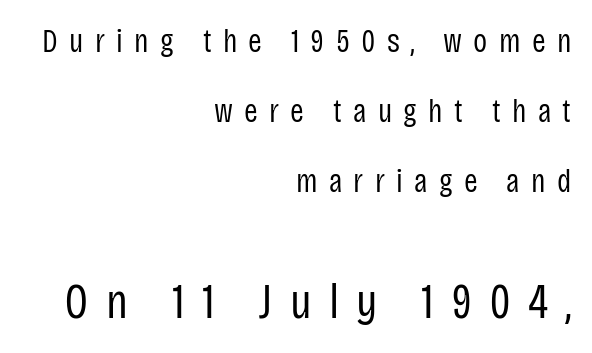
{"serif": "no", "italic": "no", "bold": "no", "weight": "regular", "width": "condensed", "stroke_contrast": "low", "x_height": "large", "monospaced": "no", "underline": "no", "align": "right", "line_spacing": "loose", "line_spacing_ratio": 2.12, "letter_spacing": "wide", "letter_spacing_em": 0.34, "larger_block": "second", "size_ratio": 1.52, "glyph_px": 50}
